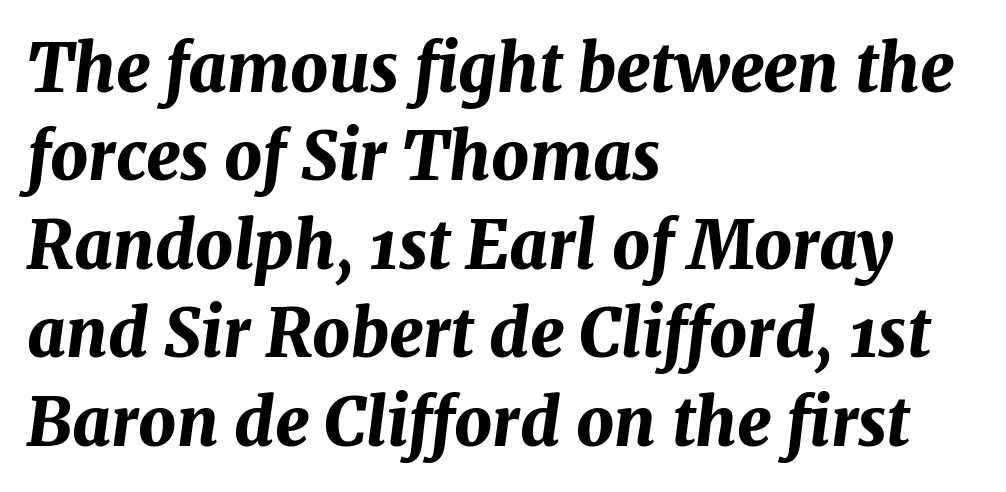
The image shows 66 px bold type, italic (leaning right); set left-aligned, normal line spacing (1.34x), normal letter spacing, not underlined; medium stroke contrast and a medium x-height.
